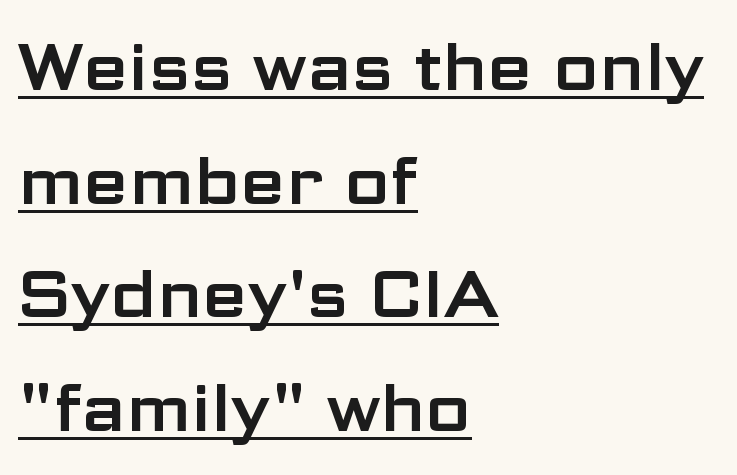
The image shows 66 px wide sans-serif type, upright; set left-aligned, line spacing 1.72x, normal letter spacing, underlined; low stroke contrast and a medium x-height.
